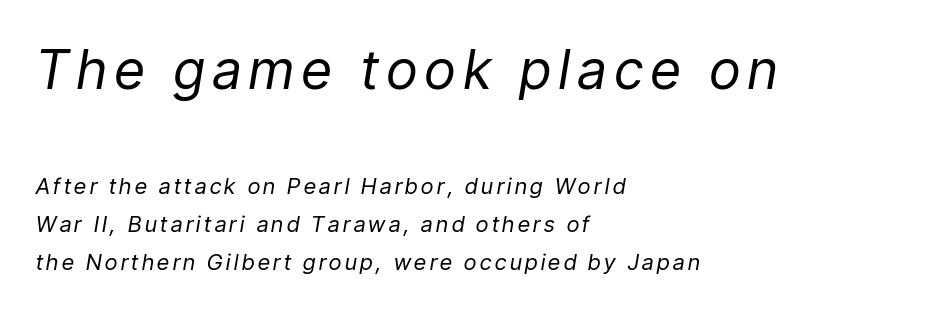
The image shows 54 px regular-weight, condensed type, italic (leaning right); set left-aligned, line spacing 1.72x, not underlined; the first (top) block is 2.45x larger; low stroke contrast and a medium x-height.
